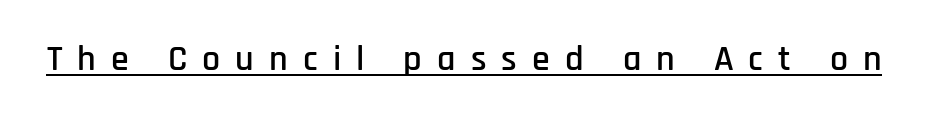
Q: Is the text italic (slanted)? A: No, it is upright.
Q: Is the typeface a serif or a sans-serif typeface? A: Sans-serif.
Q: Is the text underlined? A: Yes.
Q: Is the spacing between letters normal or unusually wide? A: Unusually wide.
Q: Width (condensed, normal, or wide)? A: Condensed.
Q: Stroke contrast? A: Low.
Q: x-height? A: Large.
Q: Monospaced? A: No.
